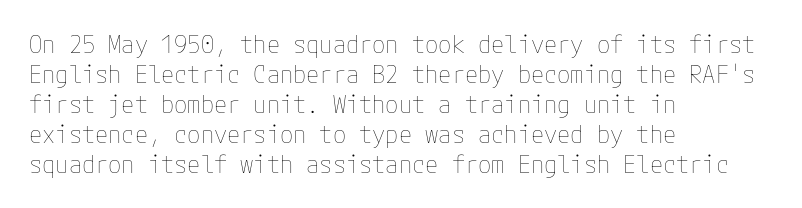
Honestly, there is no underline to notice here at all. The font's upright variant was chosen for this text. Horizontally, the lines are justified to the leading edge only. Bold? No — there's no thickening of the strokes.
